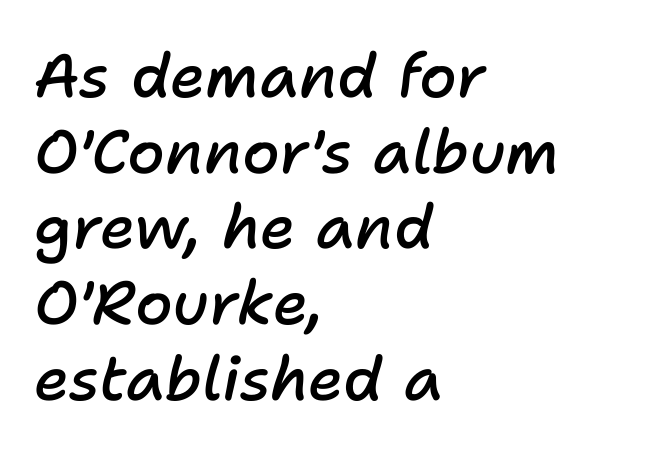
Q: Is the text bold? A: Semi-bold.
Q: Is the text italic (slanted)? A: Yes, it leans right by about 11 degrees.
Q: Is the text underlined? A: No.
Q: How is the paragraph aligned? A: Left-aligned.
Q: Is the spacing between letters normal or unusually wide? A: Normal.
Q: Width (condensed, normal, or wide)? A: Normal.
Q: Stroke contrast? A: Low.
Q: x-height? A: Medium.
Q: Monospaced? A: No.
